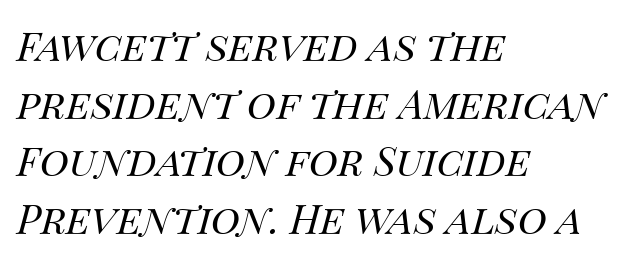
Q: Is the text bold? A: No.
Q: Is the text italic (slanted)? A: Yes, it leans right by about 14 degrees.
Q: Is the text underlined? A: No.
Q: How is the paragraph aligned? A: Left-aligned.
Q: Is the spacing between letters normal or unusually wide? A: Normal.
Q: Is the spacing between lines tight, normal or loose? A: Normal.
Q: Width (condensed, normal, or wide)? A: Normal.
Q: Stroke contrast? A: Medium.
Q: x-height? A: Large.
Q: Monospaced? A: No.
